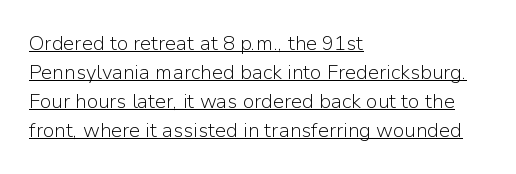
Q: Is the text bold? A: No.
Q: Is the text italic (slanted)? A: No, it is upright.
Q: Is the text underlined? A: Yes.
Q: How is the paragraph aligned? A: Left-aligned.
Q: Is the spacing between letters normal or unusually wide? A: Normal.
Q: Is the spacing between lines tight, normal or loose? A: Normal.
